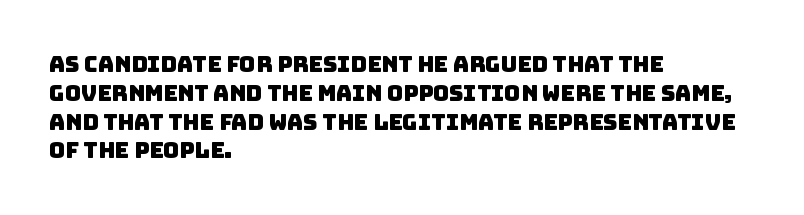
The image shows 22 px text type; set left-aligned, normal line spacing (1.31x), normal letter spacing, not underlined.
